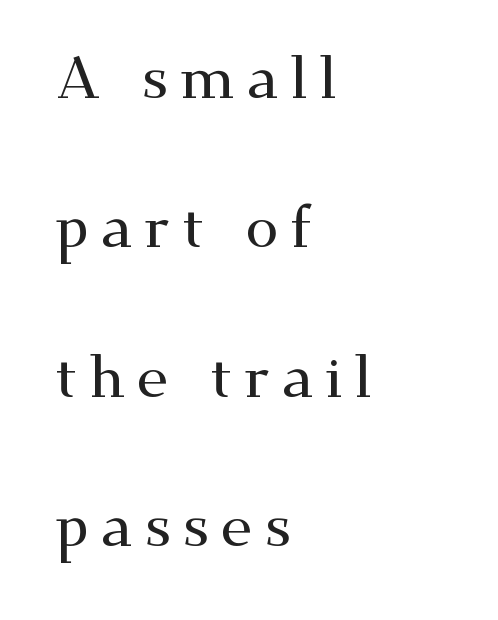
{"serif": "yes", "italic": "no", "width": "wide", "stroke_contrast": "medium", "x_height": "small", "monospaced": "no", "underline": "no", "align": "left", "line_spacing": "loose", "line_spacing_ratio": 2.49, "glyph_px": 60}
